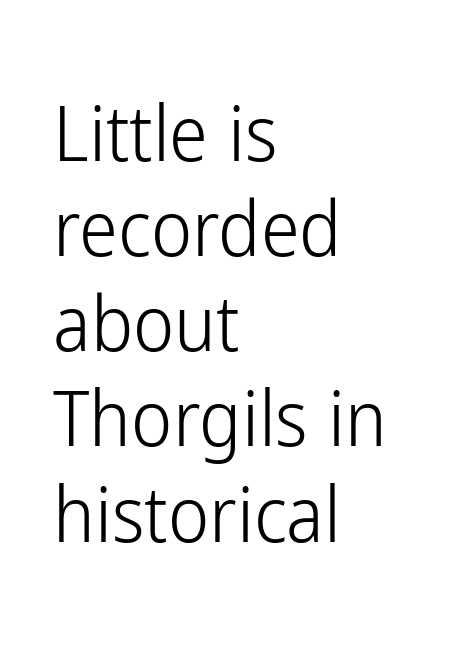
{"serif": "no", "italic": "no", "bold": "no", "weight": "light", "width": "condensed", "stroke_contrast": "low", "x_height": "medium", "monospaced": "no", "underline": "no", "align": "left", "line_spacing_ratio": 1.22, "letter_spacing": "normal", "letter_spacing_em": 0.0, "glyph_px": 78}
